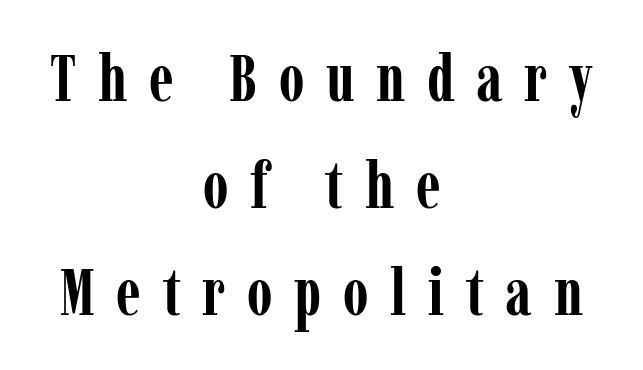
Q: Is the text bold? A: Yes.
Q: Is the text italic (slanted)? A: No, it is upright.
Q: Is the typeface a serif or a sans-serif typeface? A: Serif.
Q: Is the text underlined? A: No.
Q: How is the paragraph aligned? A: Centered.
Q: Is the spacing between letters normal or unusually wide? A: Unusually wide.
Q: Is the spacing between lines tight, normal or loose? A: Normal.
Q: Width (condensed, normal, or wide)? A: Condensed.
Q: Stroke contrast? A: Low.
Q: x-height? A: Medium.
Q: Monospaced? A: No.
